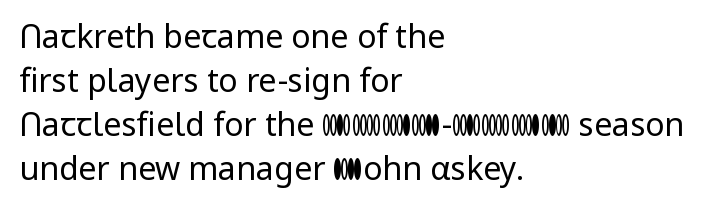
{"serif": "no", "italic": "no", "bold": "no", "weight": "regular", "width": "normal", "stroke_contrast": "low", "x_height": "medium", "monospaced": "no", "underline": "no", "align": "left", "line_spacing": "normal", "line_spacing_ratio": 1.38, "letter_spacing": "normal", "letter_spacing_em": 0.0, "glyph_px": 32}
